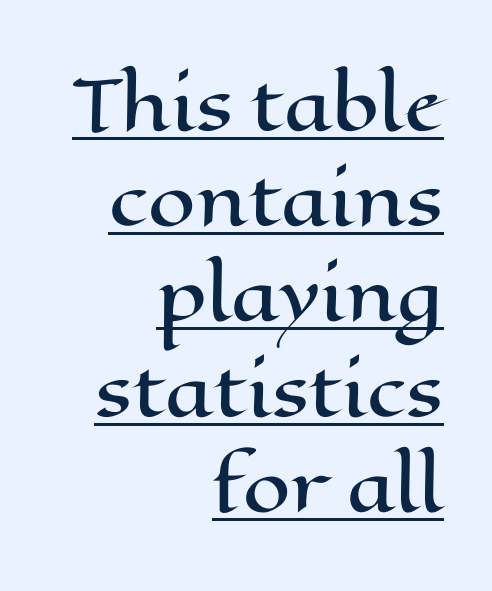
Between one letter and the next there's only the usual sliver of space. The setting favours the right margin, as signatures and pull-quotes sometimes do. It's the straight-up-and-down kind of type. Note the varied advance widths — an 'i' is clearly narrower than an 'm'.
